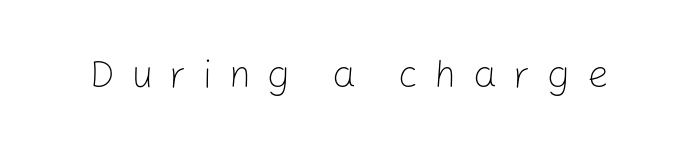
These lines are rendered in a variable-pitch font. The face used here is rendered with a markedly widened letterfit. These lines were composed using upright roman letters. These lines are composed in type without serifs.
